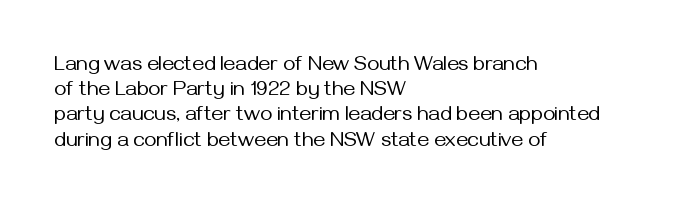
{"italic": "no", "bold": "no", "underline": "no", "align": "left", "line_spacing_ratio": 1.2, "letter_spacing": "normal", "letter_spacing_em": 0.0, "glyph_px": 21}
